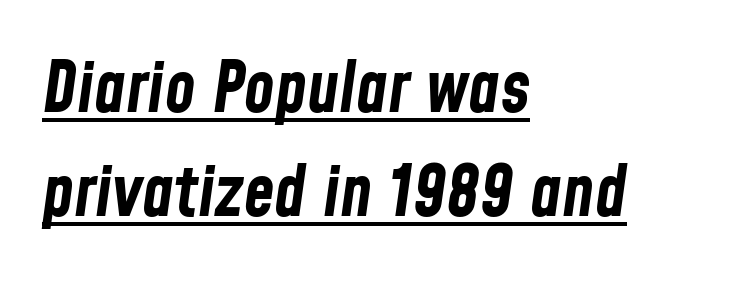
{"italic": "yes", "lean": "right", "slant_degrees": 8, "bold": "yes", "weight": "bold", "width": "condensed", "stroke_contrast": "low", "x_height": "medium", "monospaced": "no", "underline": "yes", "align": "left", "line_spacing": "normal", "line_spacing_ratio": 1.49, "letter_spacing": "normal", "letter_spacing_em": 0.0, "glyph_px": 70}
